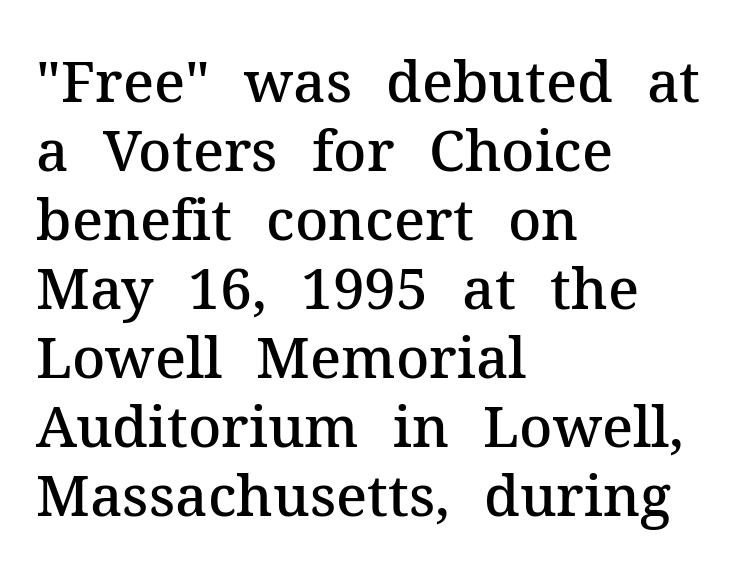
{"serif": "yes", "italic": "no", "bold": "semi", "weight": "semibold", "width": "normal", "stroke_contrast": "medium", "x_height": "medium", "monospaced": "no", "underline": "no", "align": "left", "line_spacing_ratio": 1.21, "letter_spacing": "normal", "letter_spacing_em": 0.0, "glyph_px": 57}
